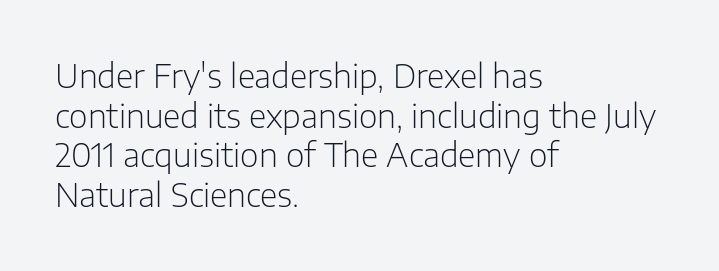
The image shows 32 px light sans-serif type, upright; set left-aligned, line spacing 1.24x, normal letter spacing, not underlined; low stroke contrast and a medium x-height.
